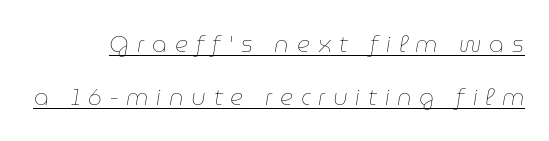
{"italic": "yes", "lean": "right", "slant_degrees": 9, "bold": "no", "underline": "yes", "line_spacing": "loose", "line_spacing_ratio": 2.3, "letter_spacing": "wide", "letter_spacing_em": 0.34, "glyph_px": 23}
